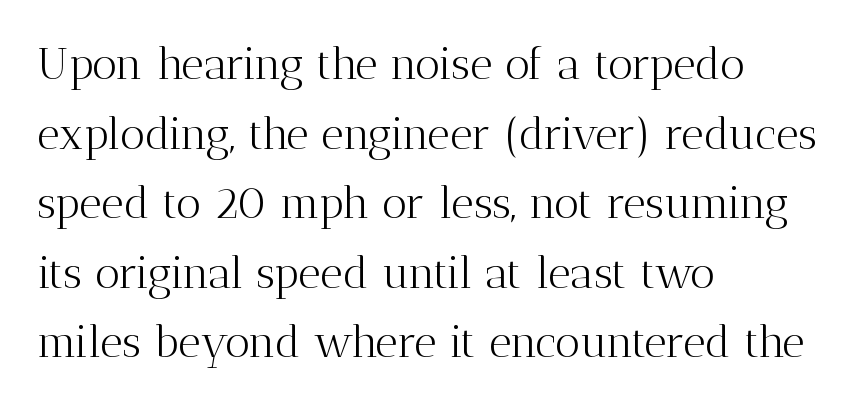
{"serif": "yes", "italic": "no", "bold": "no", "weight": "light", "width": "normal", "stroke_contrast": "medium", "x_height": "medium", "monospaced": "no", "underline": "no", "align": "left", "line_spacing": "normal", "line_spacing_ratio": 1.58, "letter_spacing": "normal", "letter_spacing_em": 0.0, "glyph_px": 44}
